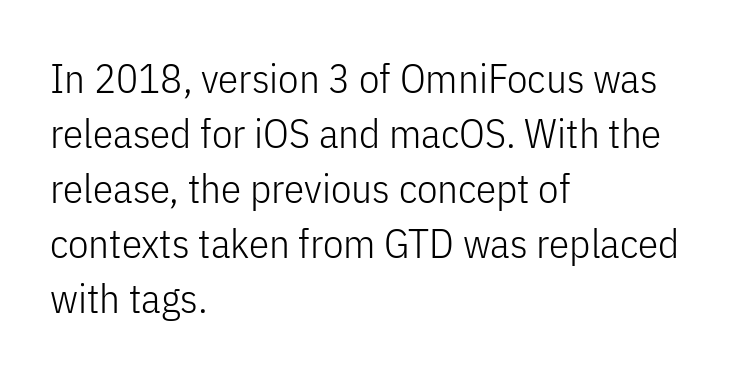
{"serif": "no", "italic": "no", "bold": "no", "weight": "light", "width": "condensed", "stroke_contrast": "low", "x_height": "medium", "monospaced": "no", "underline": "no", "align": "left", "line_spacing": "normal", "line_spacing_ratio": 1.34, "letter_spacing": "normal", "letter_spacing_em": 0.0, "glyph_px": 41}
